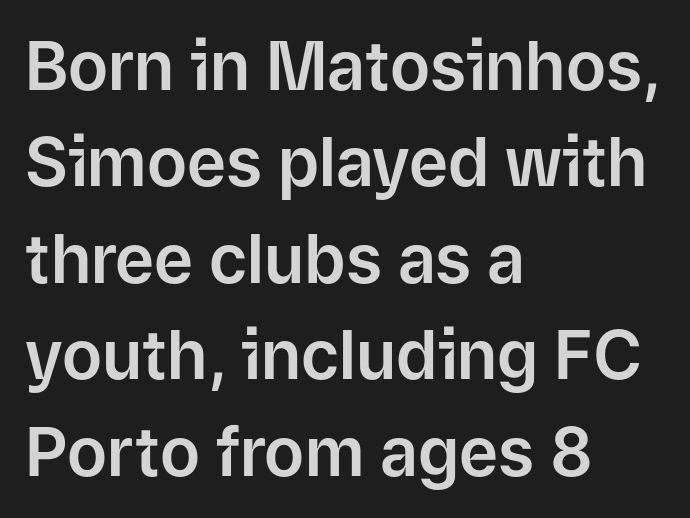
Q: Is the text italic (slanted)? A: No, it is upright.
Q: Is the typeface a serif or a sans-serif typeface? A: Sans-serif.
Q: Is the text underlined? A: No.
Q: How is the paragraph aligned? A: Left-aligned.
Q: Is the spacing between letters normal or unusually wide? A: Normal.
Q: Is the spacing between lines tight, normal or loose? A: Normal.
Q: Width (condensed, normal, or wide)? A: Normal.
Q: Stroke contrast? A: Low.
Q: x-height? A: Medium.
Q: Monospaced? A: No.
